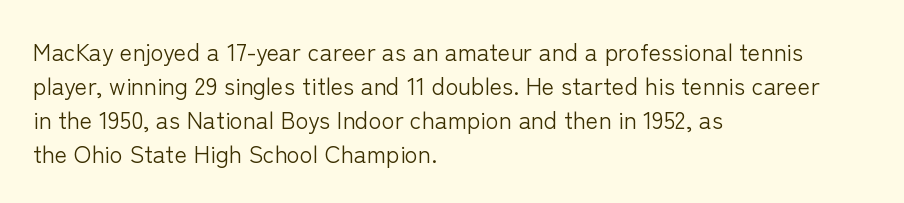
The image shows 24 px text type, upright; set left-aligned, normal line spacing (1.41x), normal letter spacing, not underlined.
